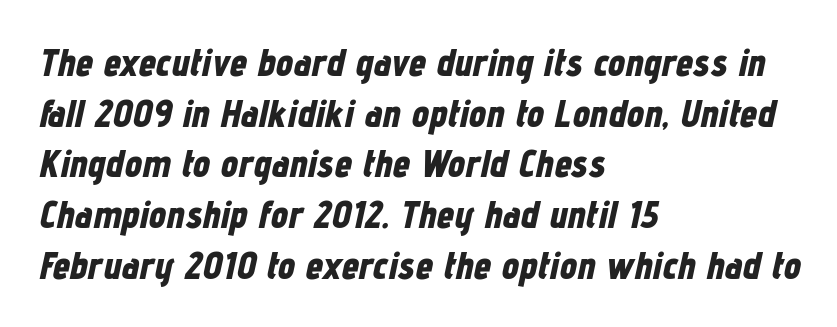
Q: Is the text bold? A: Yes.
Q: Is the text italic (slanted)? A: Yes, it leans right by about 12 degrees.
Q: Is the text underlined? A: No.
Q: How is the paragraph aligned? A: Left-aligned.
Q: Is the spacing between letters normal or unusually wide? A: Normal.
Q: Is the spacing between lines tight, normal or loose? A: Normal.
Q: Width (condensed, normal, or wide)? A: Condensed.
Q: Stroke contrast? A: Low.
Q: x-height? A: Medium.
Q: Monospaced? A: No.
